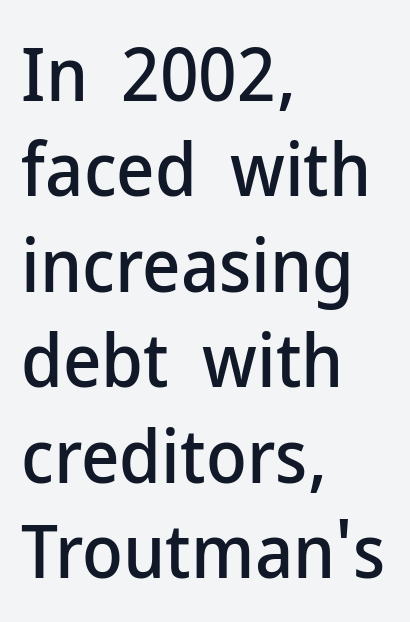
{"serif": "no", "italic": "no", "width": "normal", "stroke_contrast": "low", "x_height": "medium", "monospaced": "no", "underline": "no", "align": "left", "line_spacing": "normal", "line_spacing_ratio": 1.29, "letter_spacing": "normal", "letter_spacing_em": 0.0, "glyph_px": 74}
